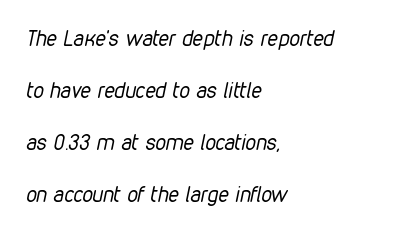
The type is set solid horizontally, with unmodified tracking. A classic flush-left, rag-right setting is used for this passage. Underline: absent. Airy leading. Compared with a typical body face, this is equally light or lighter still. This sample uses an oblique cut, with every glyph tilted off the vertical.
